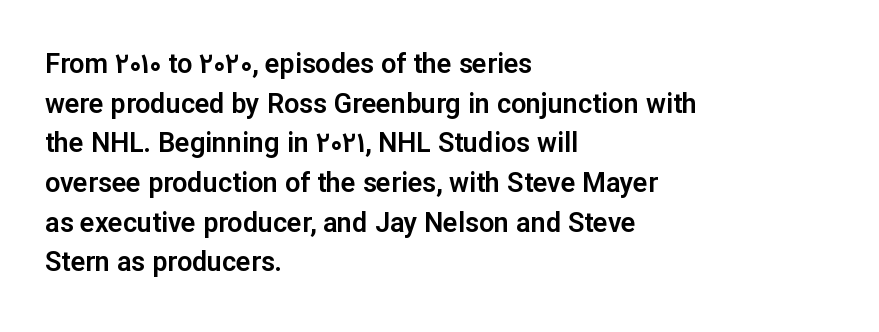
The image shows 27 px text type, upright; set left-aligned, normal line spacing (1.47x), normal letter spacing, not underlined.
